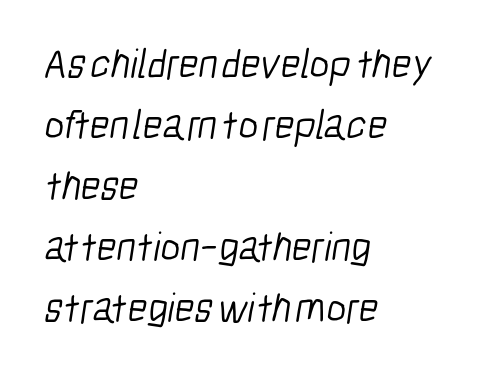
Q: Is the text bold? A: No.
Q: Is the typeface a serif or a sans-serif typeface? A: Sans-serif.
Q: Is the text underlined? A: No.
Q: How is the paragraph aligned? A: Left-aligned.
Q: Is the spacing between letters normal or unusually wide? A: Normal.
Q: Is the spacing between lines tight, normal or loose? A: Normal.
Q: Width (condensed, normal, or wide)? A: Condensed.
Q: Stroke contrast? A: Low.
Q: x-height? A: Medium.
Q: Monospaced? A: No.
